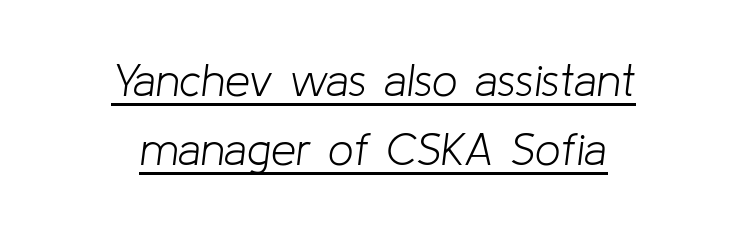
The image shows 45 px light type, italic (leaning right); set centered, normal line spacing (1.53x), normal letter spacing, underlined; low stroke contrast and a medium x-height.
